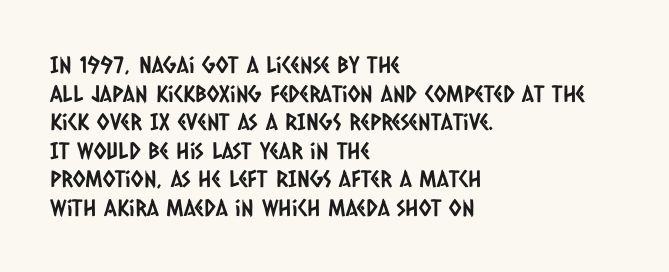
Compared with a centered layout, this one pins lines to the left instead. The glyphs are unaccompanied by any horizontal stroke below them. Letter spacing: default.
